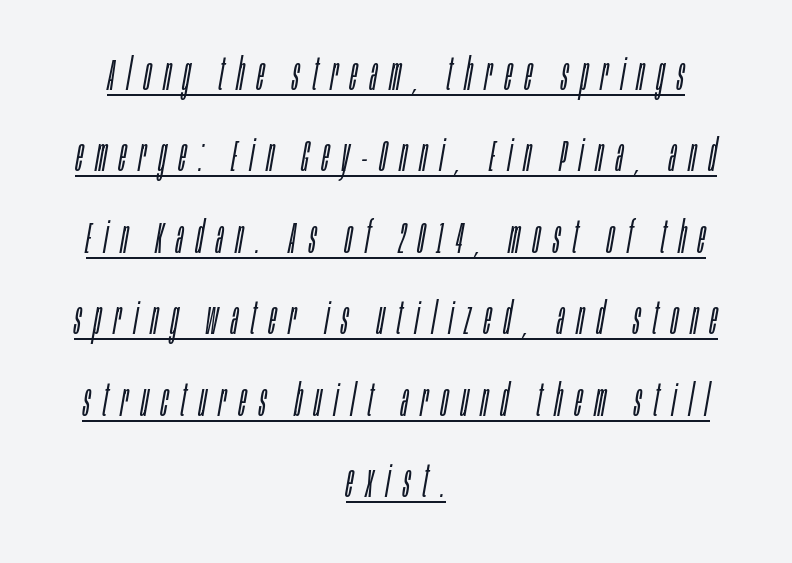
Q: Is the text bold? A: No.
Q: Is the text italic (slanted)? A: Yes, it leans right by about 10 degrees.
Q: Is the text underlined? A: Yes.
Q: How is the paragraph aligned? A: Centered.
Q: Is the spacing between letters normal or unusually wide? A: Unusually wide.
Q: Width (condensed, normal, or wide)? A: Condensed.
Q: Stroke contrast? A: Low.
Q: x-height? A: Large.
Q: Monospaced? A: No.
